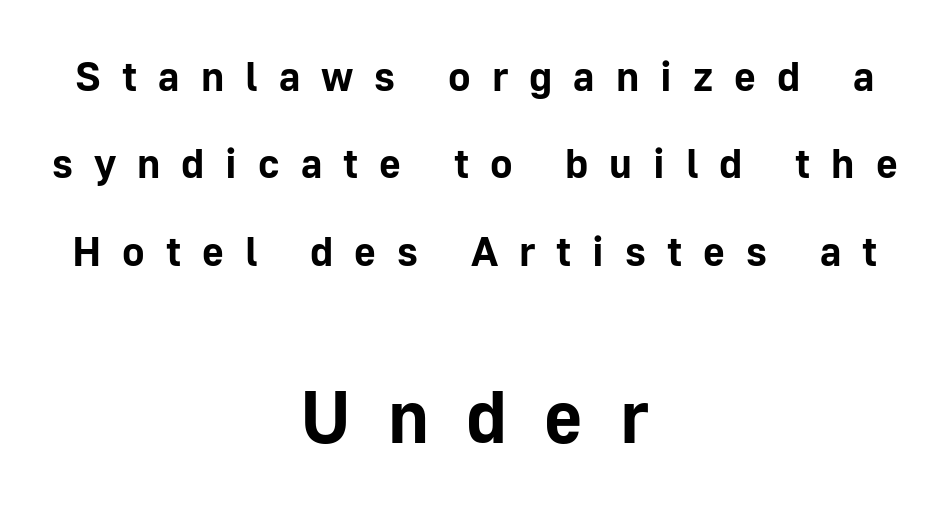
{"serif": "no", "italic": "no", "bold": "yes", "weight": "bold", "width": "normal", "stroke_contrast": "low", "x_height": "medium", "monospaced": "no", "underline": "no", "align": "center", "line_spacing": "loose", "line_spacing_ratio": 2.08, "letter_spacing": "wide", "letter_spacing_em": 0.5, "larger_block": "second", "size_ratio": 1.76, "glyph_px": 74}
